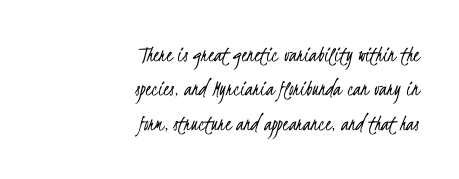
{"bold": "no", "underline": "no", "align": "right", "line_spacing": "normal", "line_spacing_ratio": 1.49, "letter_spacing": "normal", "letter_spacing_em": 0.0, "glyph_px": 23}
